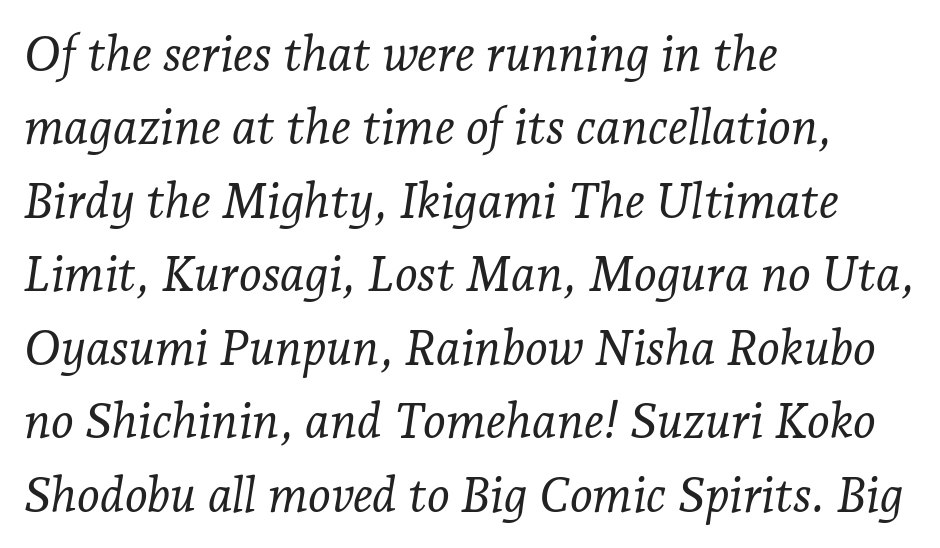
The image shows 49 px light serif type, italic (leaning right); set left-aligned, normal line spacing (1.5x), normal letter spacing, not underlined; low stroke contrast and a medium x-height.
